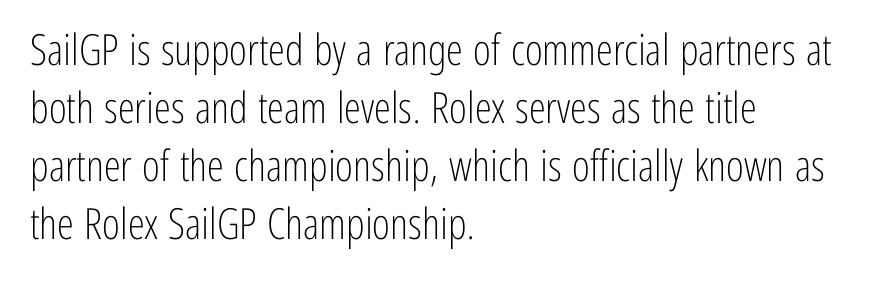
One-word summary of the alignment: left. In terms of posture, this sample is upright. Is this a heavy cut? Hardly; it is regular or lighter. Quick note: underline off.
